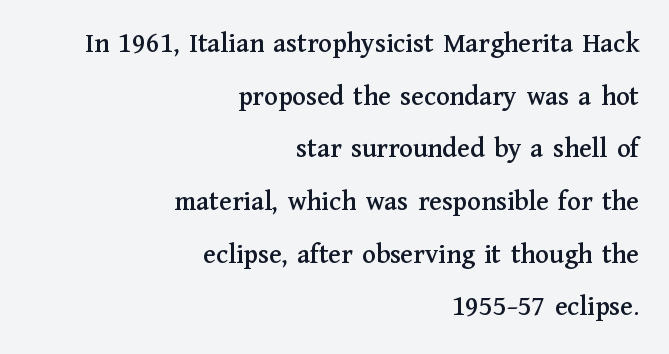
{"serif": "yes", "italic": "no", "width": "normal", "stroke_contrast": "medium", "x_height": "medium", "monospaced": "no", "underline": "no", "align": "right", "line_spacing_ratio": 1.88, "letter_spacing": "normal", "letter_spacing_em": 0.0, "glyph_px": 28}
